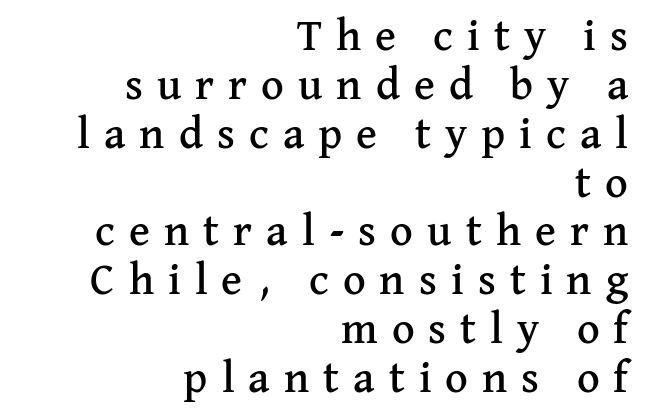
{"serif": "yes", "italic": "no", "width": "normal", "stroke_contrast": "medium", "x_height": "medium", "monospaced": "no", "underline": "no", "align": "right", "line_spacing": "tight", "line_spacing_ratio": 1.11, "letter_spacing": "wide", "letter_spacing_em": 0.32, "glyph_px": 44}
